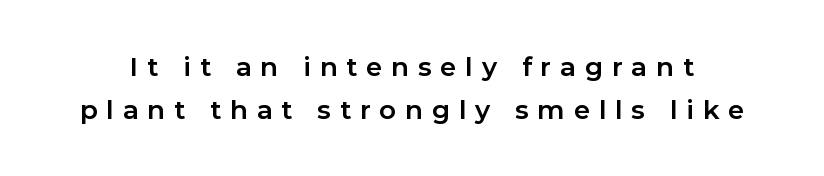
{"italic": "no", "bold": "yes", "underline": "no", "line_spacing": "normal", "line_spacing_ratio": 1.65, "letter_spacing": "wide", "letter_spacing_em": 0.34, "glyph_px": 26}
